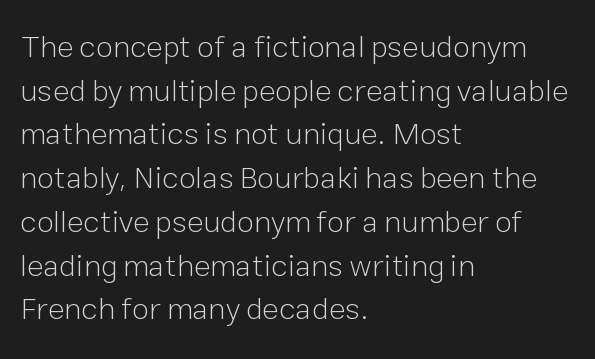
Vertically, the passage feels balanced, rows spaced as you'd expect. The face used here is a sans, in the tradition of grotesques and geometrics. A typesetter would call this proportional, since set widths differ per character. Letter spacing: default. The baseline area is clear. No italicization has been applied; the sample stays upright.
